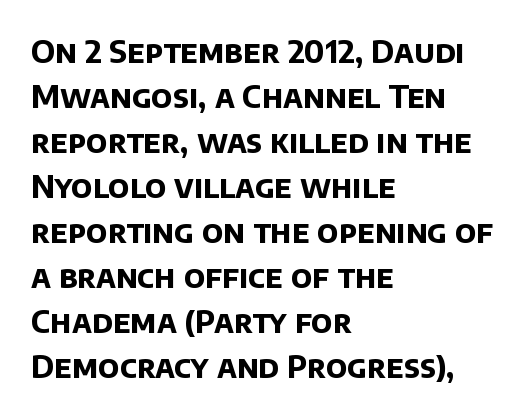
The image shows 31 px bold sans-serif type; set left-aligned, normal line spacing (1.45x), normal letter spacing, not underlined; low stroke contrast and a large x-height.
